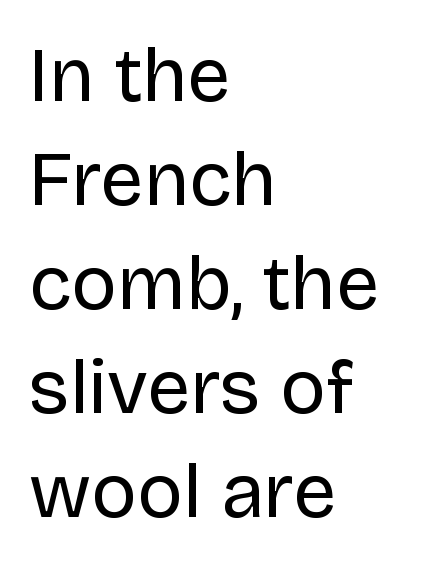
The image shows 77 px regular-weight sans-serif type, upright; set left-aligned, normal line spacing (1.35x), normal letter spacing, not underlined; low stroke contrast and a large x-height.
